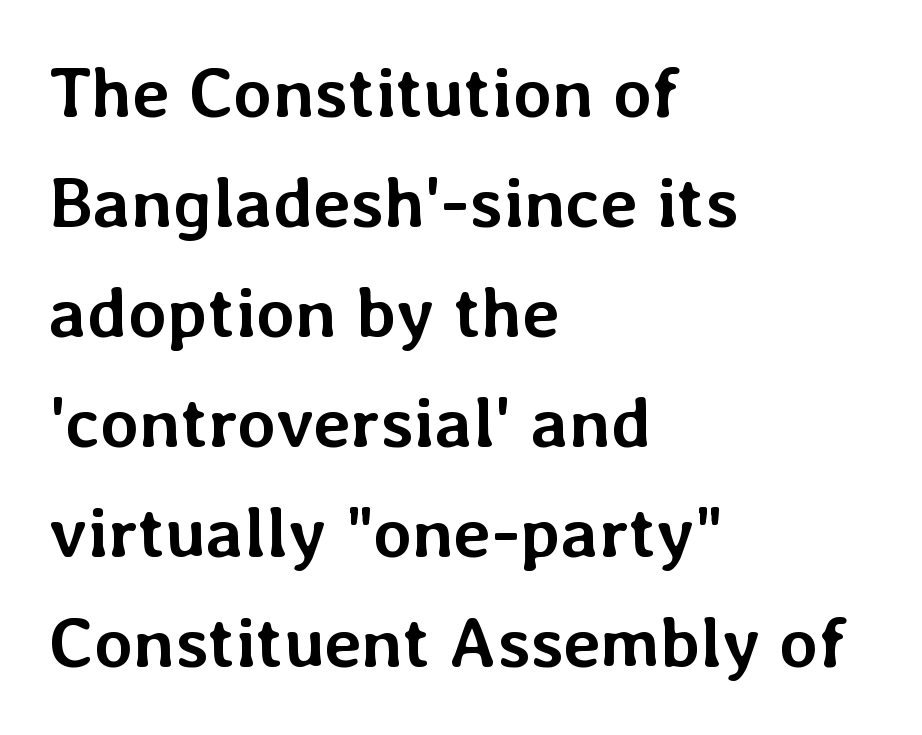
{"italic": "no", "bold": "yes", "weight": "semibold", "width": "normal", "stroke_contrast": "low", "x_height": "medium", "monospaced": "no", "underline": "no", "align": "left", "line_spacing": "normal", "line_spacing_ratio": 1.55, "letter_spacing": "normal", "letter_spacing_em": 0.0, "glyph_px": 71}
